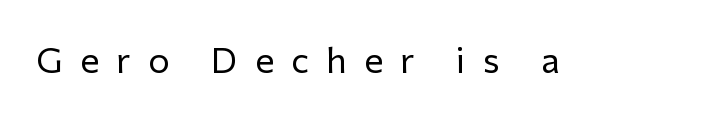
{"serif": "no", "italic": "no", "bold": "no", "weight": "regular", "width": "normal", "stroke_contrast": "low", "x_height": "medium", "monospaced": "no", "underline": "no", "letter_spacing": "wide", "letter_spacing_em": 0.48, "glyph_px": 36}
